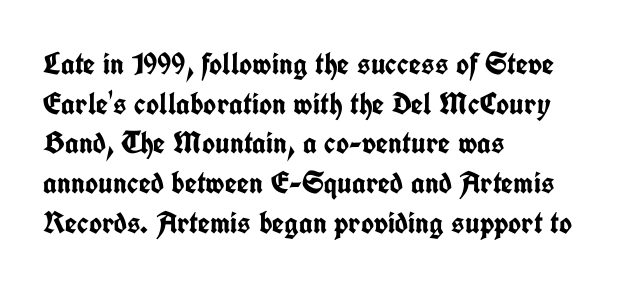
{"serif": "no", "italic": "no", "bold": "yes", "weight": "semibold", "width": "condensed", "stroke_contrast": "low", "x_height": "medium", "monospaced": "no", "underline": "no", "align": "left", "line_spacing": "normal", "line_spacing_ratio": 1.28, "letter_spacing": "normal", "letter_spacing_em": 0.0, "glyph_px": 31}
